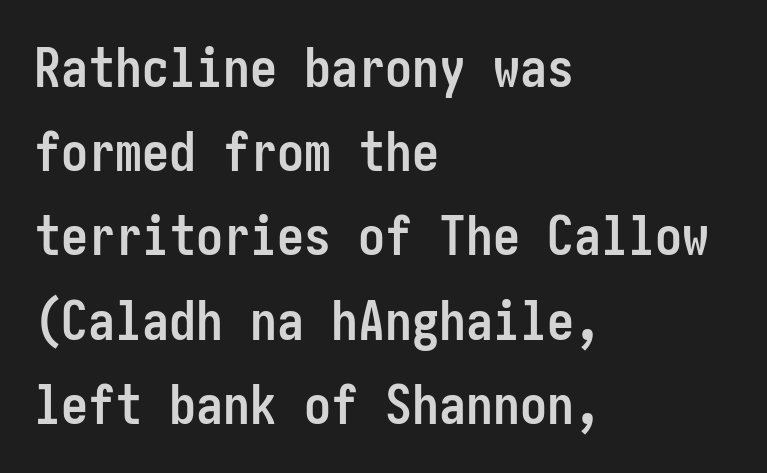
The image shows 54 px semibold, condensed sans-serif type, upright; set left-aligned, normal line spacing (1.56x), normal letter spacing, not underlined; low stroke contrast and a medium x-height.
